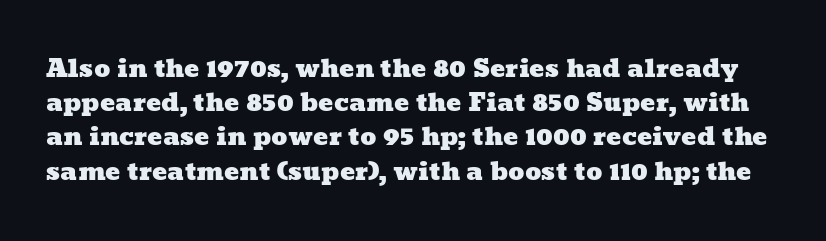
Q: Is the text underlined? A: No.
Q: Is the spacing between letters normal or unusually wide? A: Normal.
Q: Is the spacing between lines tight, normal or loose? A: Normal.
